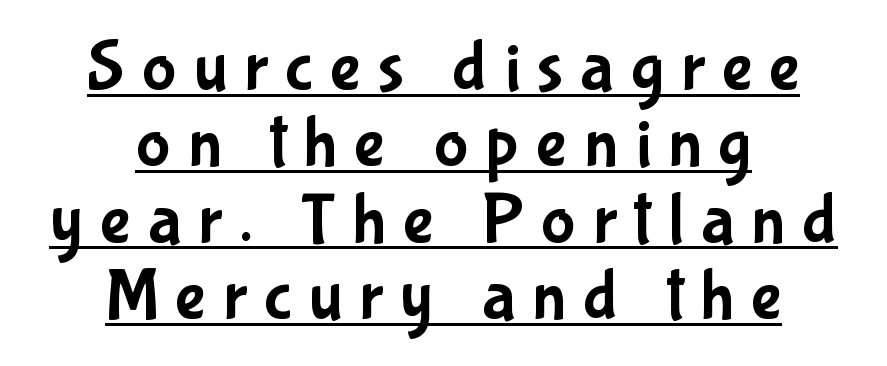
{"serif": "no", "italic": "no", "width": "condensed", "stroke_contrast": "low", "x_height": "medium", "monospaced": "no", "underline": "yes", "align": "center", "line_spacing": "tight", "line_spacing_ratio": 1.06, "letter_spacing": "wide", "letter_spacing_em": 0.24, "glyph_px": 72}
